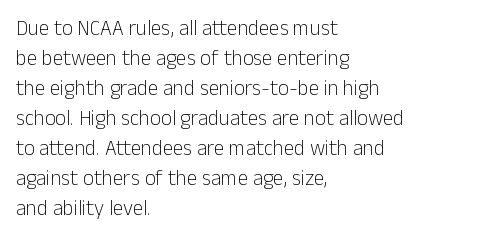
Compared with typical body copy, the letter spacing here is the same. The text block is weighted toward the left margin, trailing off unevenly rightward. The foot of each line stays bare and open. Evenly set lines give the paragraph a standard silhouette. Stroke thickness stays within the range of a standard reading face or lighter.
